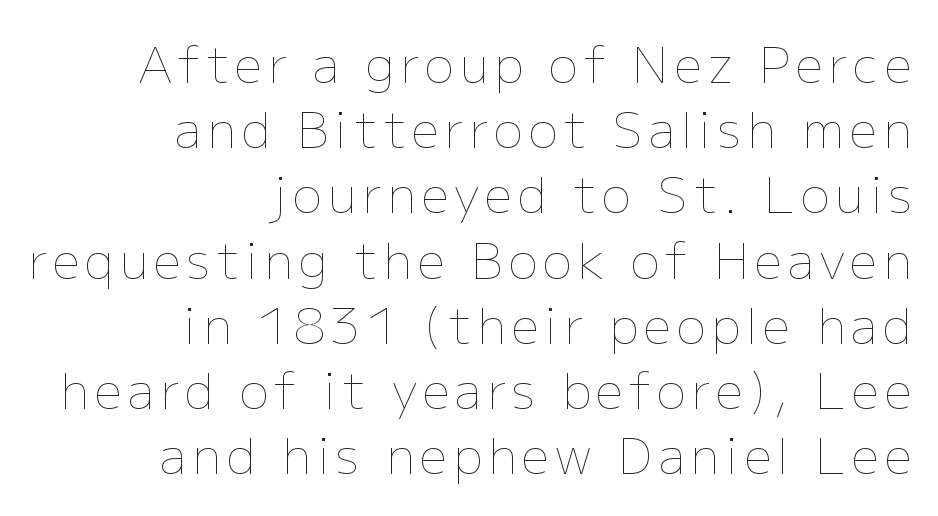
{"italic": "no", "bold": "no", "weight": "thin", "width": "normal", "stroke_contrast": "low", "x_height": "medium", "monospaced": "no", "underline": "no", "align": "right", "line_spacing": "normal", "line_spacing_ratio": 1.33, "glyph_px": 49}
